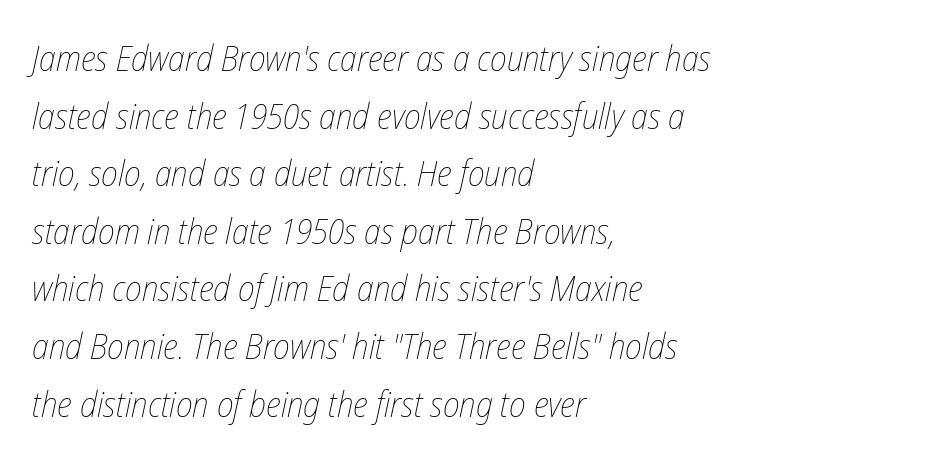
{"italic": "yes", "lean": "right", "slant_degrees": 12, "bold": "no", "weight": "thin", "width": "condensed", "stroke_contrast": "low", "x_height": "medium", "monospaced": "no", "underline": "no", "align": "left", "line_spacing": "normal", "line_spacing_ratio": 1.6, "letter_spacing": "normal", "letter_spacing_em": 0.0, "glyph_px": 36}
